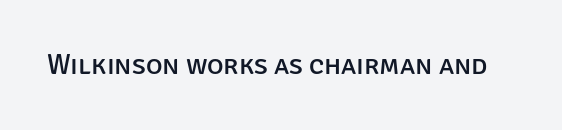
Q: Is the text italic (slanted)? A: No, it is upright.
Q: Is the typeface a serif or a sans-serif typeface? A: Sans-serif.
Q: Is the text underlined? A: No.
Q: Is the spacing between letters normal or unusually wide? A: Normal.
Q: Width (condensed, normal, or wide)? A: Normal.
Q: Stroke contrast? A: Low.
Q: x-height? A: Large.
Q: Monospaced? A: No.
